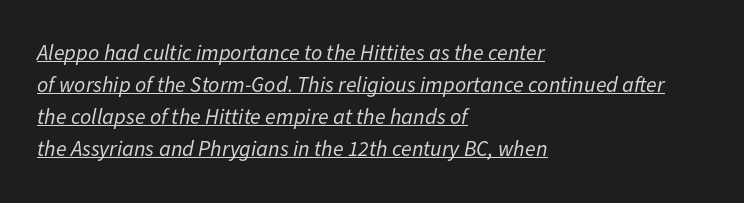
Notice how the passage keeps a crisp vertical edge on the left only. The rows are spaced the way most documents space them. No chunkiness to these letters — they're not bold. Between one letter and the next there's only the usual sliver of space.
